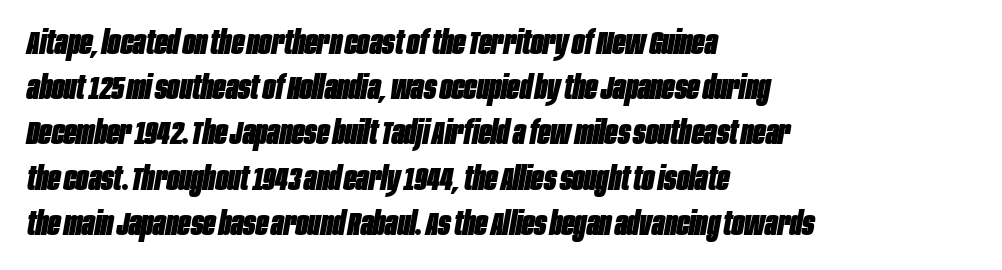
{"italic": "yes", "lean": "right", "slant_degrees": 10, "bold": "yes", "weight": "heavy", "width": "condensed", "stroke_contrast": "low", "x_height": "large", "monospaced": "no", "underline": "no", "align": "left", "line_spacing": "normal", "line_spacing_ratio": 1.37, "letter_spacing": "normal", "letter_spacing_em": 0.0, "glyph_px": 33}
